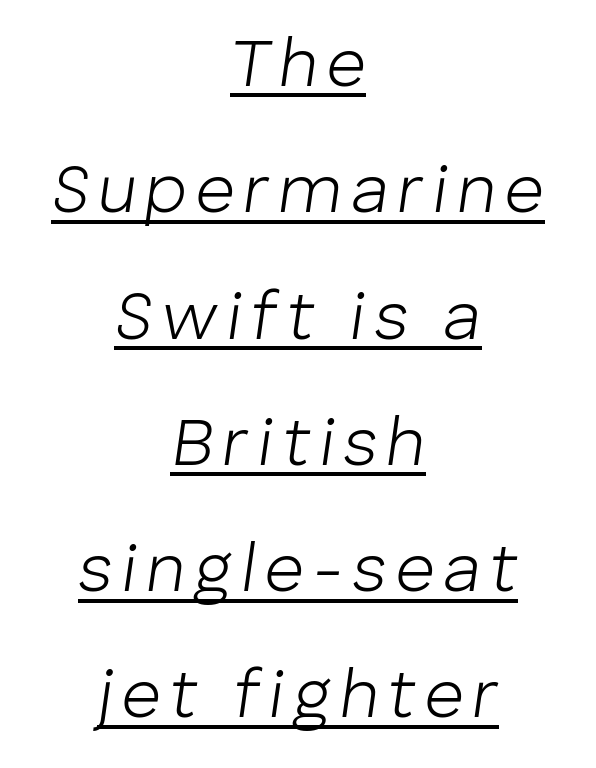
Each letter keeps its own natural width here, so spacing adapts to shape. This sample carries an underscore along the baseline area. Short and long lines alike share a common midpoint. This reads as an unemphasized weight, regular at the heaviest. Every character sits at an angle, as italics do.
